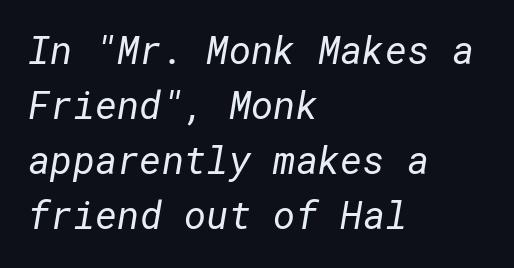
The image shows 38 px regular-weight sans-serif type; set left-aligned, normal line spacing (1.45x), normal letter spacing, not underlined; low stroke contrast and a medium x-height.
